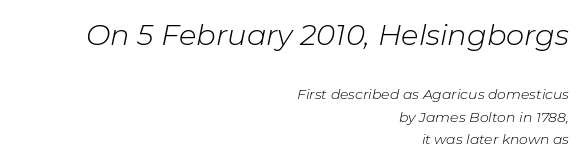
{"italic": "yes", "lean": "right", "slant_degrees": 11, "bold": "no", "weight": "light", "width": "normal", "stroke_contrast": "low", "x_height": "medium", "monospaced": "no", "underline": "no", "align": "right", "line_spacing": "normal", "line_spacing_ratio": 1.59, "letter_spacing": "normal", "letter_spacing_em": 0.0, "larger_block": "first", "size_ratio": 2.07, "glyph_px": 29}
